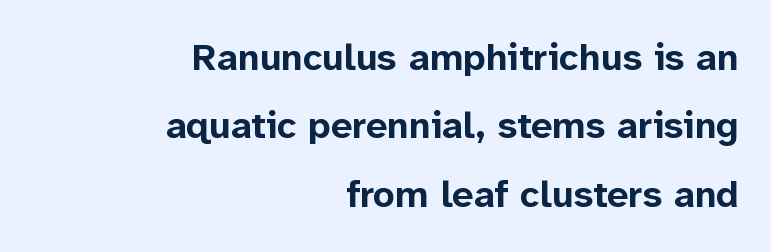
Q: Is the text bold? A: Yes.
Q: Is the text italic (slanted)? A: No, it is upright.
Q: Is the typeface a serif or a sans-serif typeface? A: Sans-serif.
Q: Is the text underlined? A: No.
Q: How is the paragraph aligned? A: Right-aligned.
Q: Is the spacing between letters normal or unusually wide? A: Normal.
Q: Width (condensed, normal, or wide)? A: Normal.
Q: Stroke contrast? A: Low.
Q: x-height? A: Medium.
Q: Monospaced? A: No.
